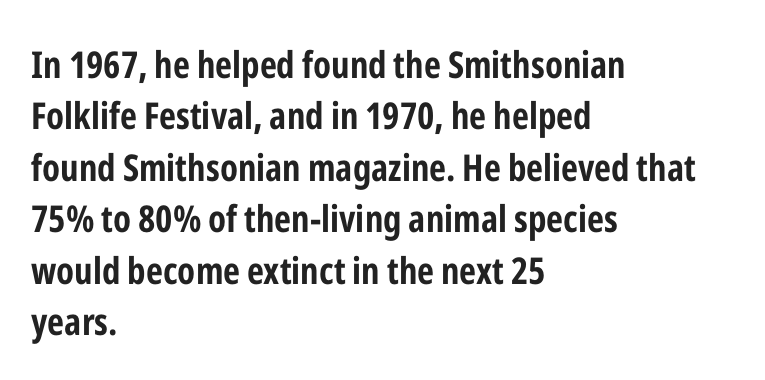
Words float on clear page, feet unadorned. The glyphs in this specimen are sans serif. You could not count columns in this text — the font is proportionally spaced. The lettering holds an erect, upright posture throughout. On the weight axis this lands at bold, roughly 700.
